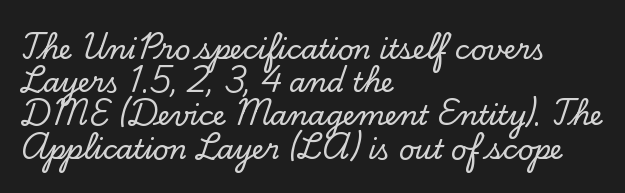
Every row of glyphs begins at an identical x-position on the left. Standard letterfit; no display-style spreading of the glyphs. The glyphs are unaccompanied by any horizontal stroke below them.
